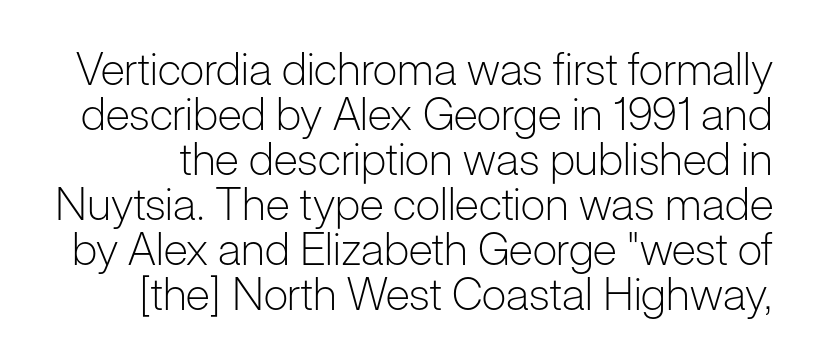
Q: Is the text bold? A: No.
Q: Is the text italic (slanted)? A: No, it is upright.
Q: Is the typeface a serif or a sans-serif typeface? A: Sans-serif.
Q: Is the text underlined? A: No.
Q: Is the spacing between letters normal or unusually wide? A: Normal.
Q: Is the spacing between lines tight, normal or loose? A: Tight.
Q: Width (condensed, normal, or wide)? A: Normal.
Q: Stroke contrast? A: Low.
Q: x-height? A: Medium.
Q: Monospaced? A: No.
